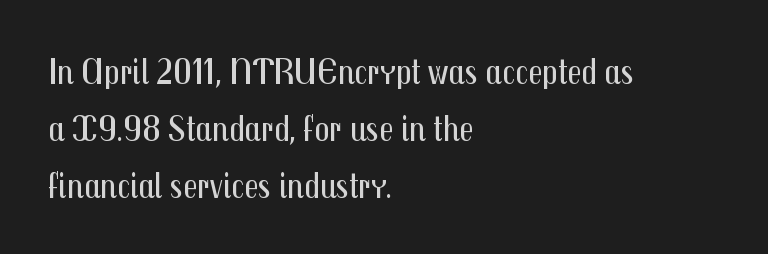
The image shows 37 px regular-weight, condensed sans-serif type, upright; set left-aligned, normal line spacing (1.54x), normal letter spacing, not underlined; medium stroke contrast and a medium x-height.
